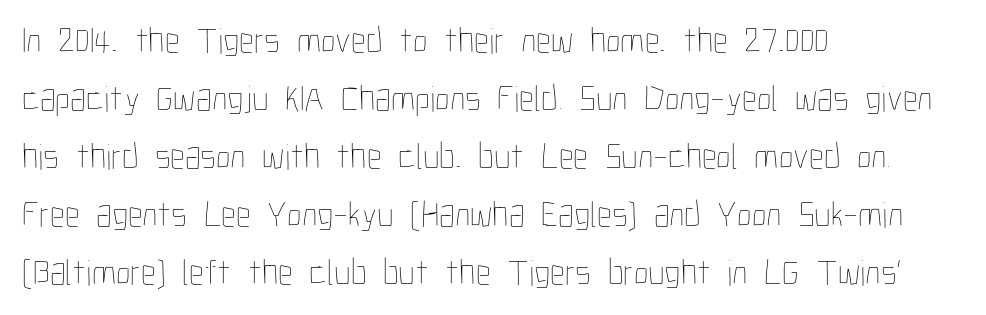
{"italic": "no", "bold": "no", "weight": "thin", "width": "condensed", "stroke_contrast": "low", "x_height": "medium", "monospaced": "no", "underline": "no", "align": "left", "line_spacing": "normal", "line_spacing_ratio": 1.57, "letter_spacing": "normal", "letter_spacing_em": 0.0, "glyph_px": 37}
